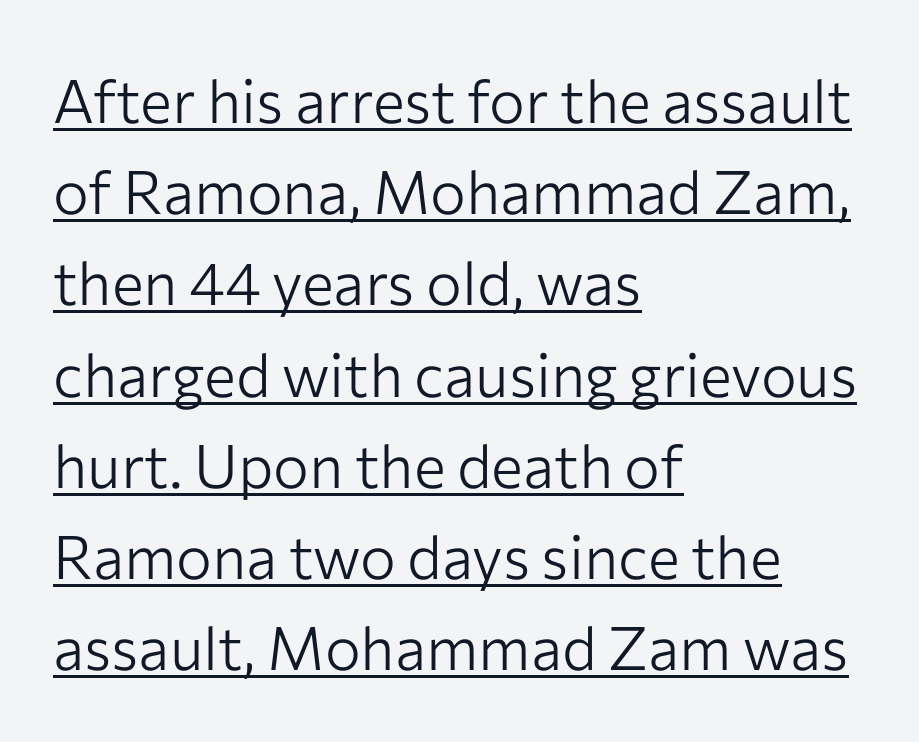
The image shows 60 px light sans-serif type, upright; set left-aligned, normal line spacing (1.52x), normal letter spacing, underlined; low stroke contrast and a medium x-height.
